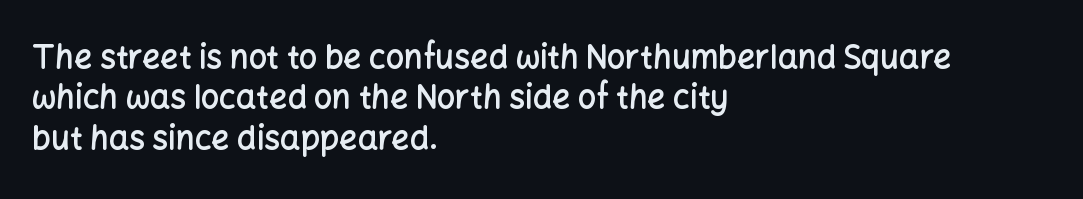
Summary of vertical rhythm: regular, with standard interline spacing. The letters sit at their default tracking, neither squeezed nor spread. You could not count columns in this text — the font is proportionally spaced. Leftover space on each line is placed entirely after the last word. The passage shown is semibold, sitting just below true bold.
